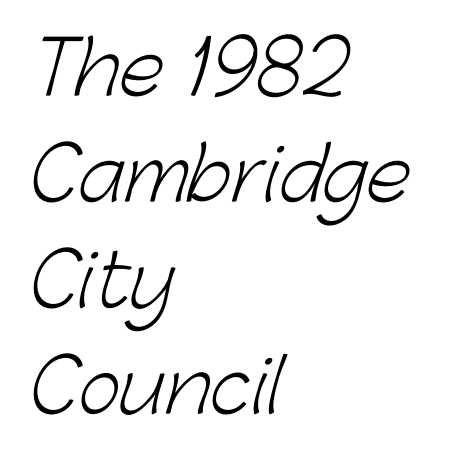
The image shows 73 px light sans-serif type; set left-aligned, normal line spacing (1.45x), normal letter spacing, not underlined; low stroke contrast and a medium x-height.
